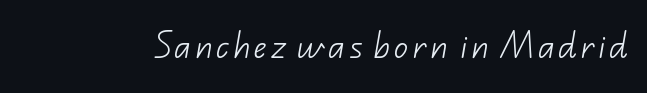
The image shows 28 px light sans-serif type; set not underlined; low stroke contrast and a small x-height.
